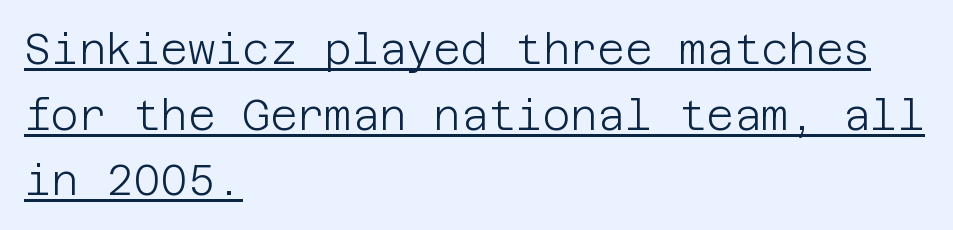
The image shows 42 px light sans-serif type, upright; set left-aligned, normal line spacing (1.56x), normal letter spacing, underlined; low stroke contrast and a large x-height.
